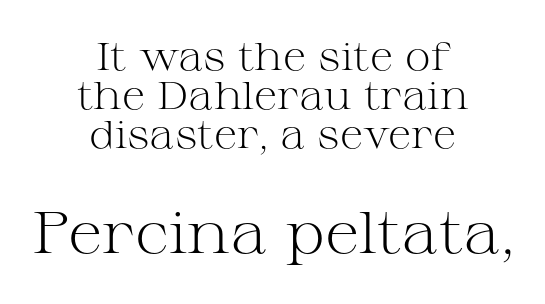
{"serif": "yes", "italic": "no", "bold": "no", "weight": "light", "width": "wide", "stroke_contrast": "medium", "x_height": "medium", "monospaced": "no", "underline": "no", "align": "center", "line_spacing": "tight", "line_spacing_ratio": 1.0, "letter_spacing": "normal", "letter_spacing_em": 0.0, "larger_block": "second", "size_ratio": 1.49, "glyph_px": 58}
